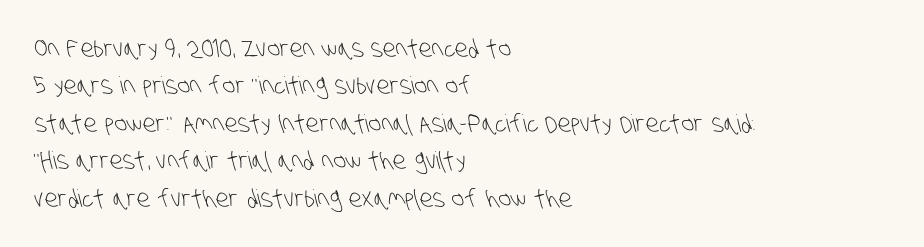
No letter is thick-stroked: the sample isn't bold. Descenders hang freely into open space. Leading: standard. Short note: letters normally spaced.
